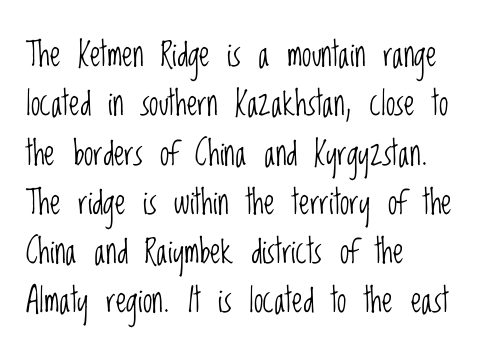
{"serif": "no", "italic": "no", "bold": "no", "weight": "light", "width": "condensed", "stroke_contrast": "low", "x_height": "large", "monospaced": "no", "underline": "no", "align": "left", "line_spacing": "normal", "line_spacing_ratio": 1.45, "letter_spacing": "normal", "letter_spacing_em": 0.0, "glyph_px": 34}
